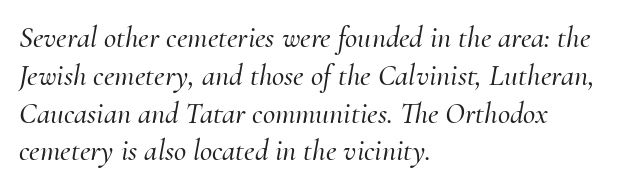
{"serif": "yes", "italic": "yes", "lean": "right", "slant_degrees": 10, "width": "normal", "stroke_contrast": "medium", "x_height": "small", "monospaced": "no", "underline": "no", "align": "left", "line_spacing": "normal", "line_spacing_ratio": 1.26, "letter_spacing": "normal", "letter_spacing_em": 0.0, "glyph_px": 30}
